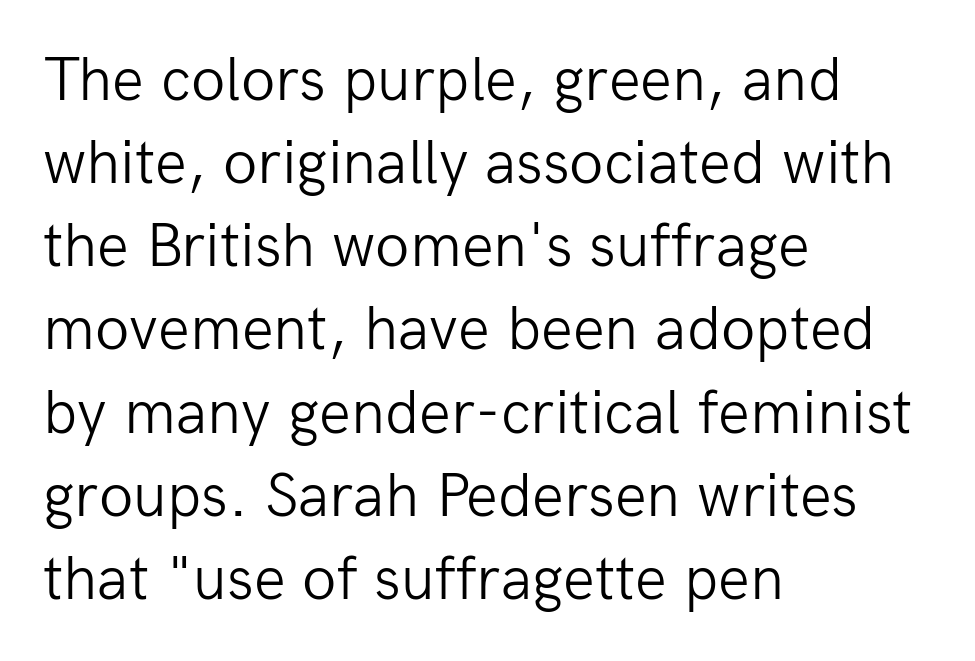
{"serif": "no", "italic": "no", "bold": "no", "weight": "light", "width": "normal", "stroke_contrast": "low", "x_height": "medium", "monospaced": "no", "underline": "no", "align": "left", "line_spacing": "normal", "line_spacing_ratio": 1.32, "letter_spacing": "normal", "letter_spacing_em": 0.0, "glyph_px": 63}
